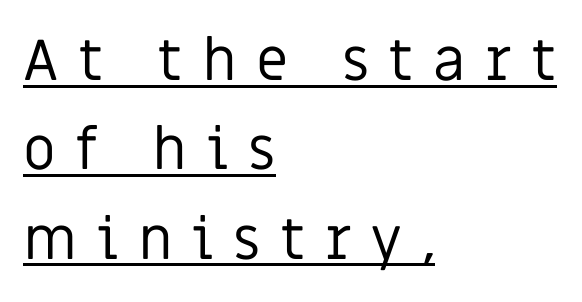
Q: Is the text bold? A: No.
Q: Is the text italic (slanted)? A: No, it is upright.
Q: Is the typeface a serif or a sans-serif typeface? A: Sans-serif.
Q: Is the text underlined? A: Yes.
Q: How is the paragraph aligned? A: Left-aligned.
Q: Is the spacing between letters normal or unusually wide? A: Unusually wide.
Q: Is the spacing between lines tight, normal or loose? A: Normal.
Q: Width (condensed, normal, or wide)? A: Normal.
Q: Stroke contrast? A: Low.
Q: x-height? A: Large.
Q: Monospaced? A: No.
